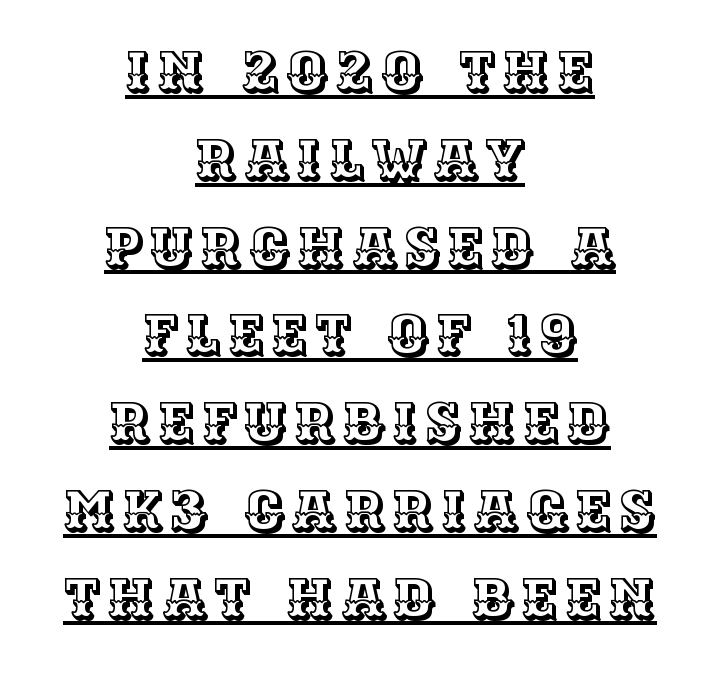
This block has exactly the height ordinary leading produces. Ordinary non-slanted type is in use. These lines are rendered in a variable-pitch font. This rendering uses center alignment, leaving both contours irregular but symmetric. Is there an underline? Yes — a line sits under the letters.
